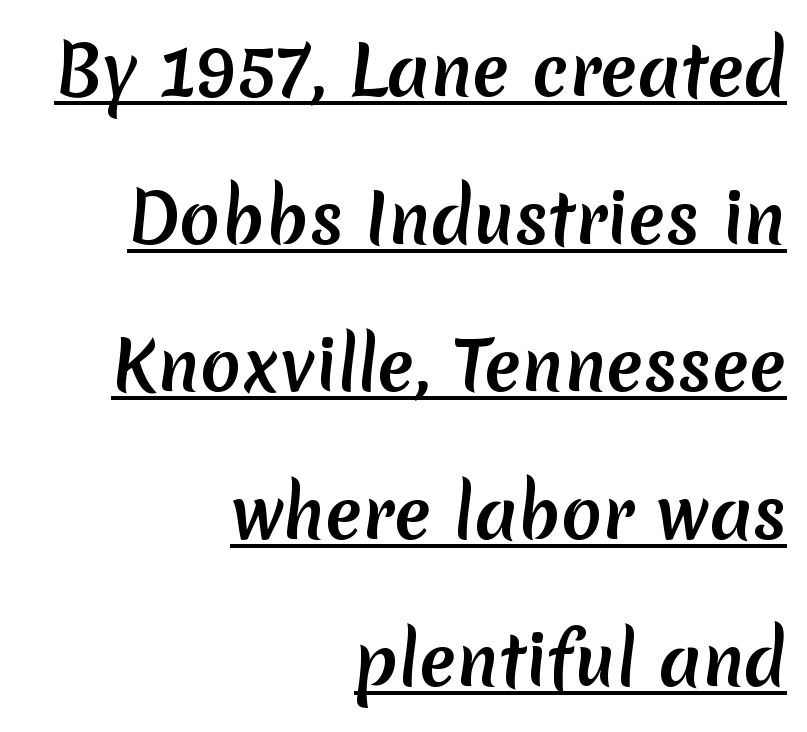
The image shows 68 px semibold sans-serif type; set right-aligned, loose line spacing (2.17x), normal letter spacing, underlined; low stroke contrast and a medium x-height.
